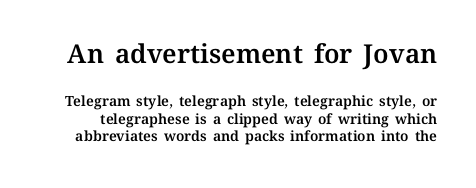
Q: Is the text italic (slanted)? A: No, it is upright.
Q: Is the text underlined? A: No.
Q: Is the spacing between letters normal or unusually wide? A: Normal.
Q: Is the spacing between lines tight, normal or loose? A: Normal.
Q: Which block of text is set in a larger size, the first (top) or the second (bottom)? A: The first (top) one.
